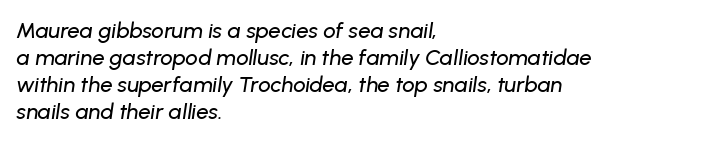
Posture: slanted. This sample is left-justified, so line endings fall wherever the words run out. Letter spacing: default. Check under the words: just untouched page.
